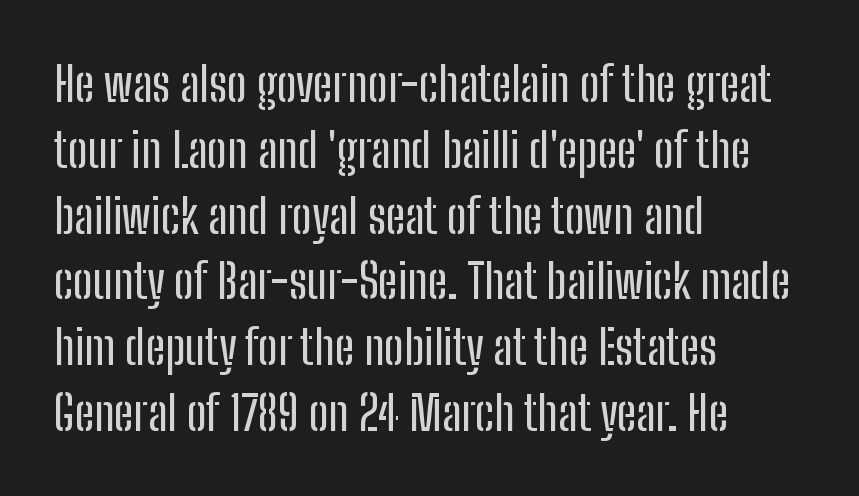
Q: Is the text italic (slanted)? A: No, it is upright.
Q: Is the typeface a serif or a sans-serif typeface? A: Sans-serif.
Q: Is the text underlined? A: No.
Q: How is the paragraph aligned? A: Left-aligned.
Q: Is the spacing between letters normal or unusually wide? A: Normal.
Q: Is the spacing between lines tight, normal or loose? A: Normal.
Q: Width (condensed, normal, or wide)? A: Condensed.
Q: Stroke contrast? A: Low.
Q: x-height? A: Medium.
Q: Monospaced? A: No.
